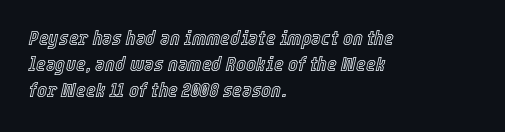
The image shows 21 px text type, italic (leaning right); set left-aligned, normal line spacing (1.25x), normal letter spacing, not underlined.
